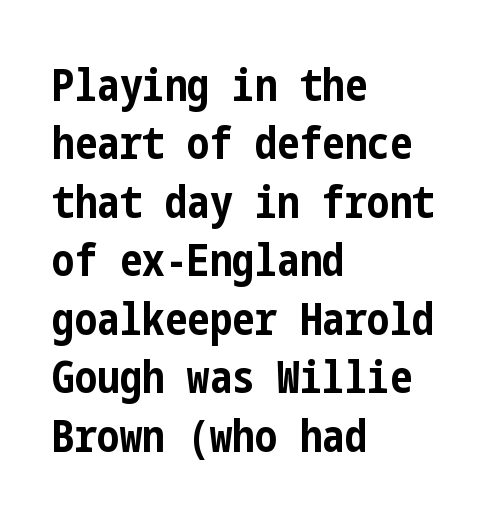
The image shows 45 px bold, condensed sans-serif type, upright; set left-aligned, normal line spacing (1.3x), normal letter spacing, not underlined; low stroke contrast and a medium x-height.
